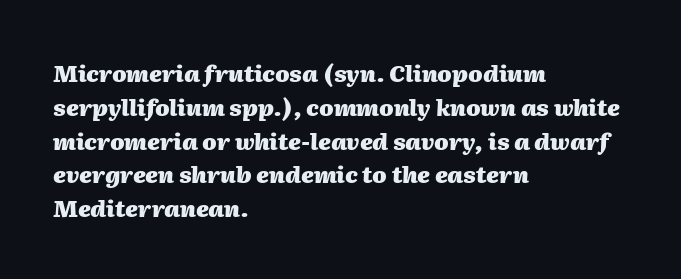
{"italic": "yes", "lean": "right", "slant_degrees": 2, "bold": "yes", "underline": "no", "align": "left", "line_spacing": "normal", "line_spacing_ratio": 1.47, "letter_spacing": "normal", "letter_spacing_em": 0.0, "glyph_px": 23}
